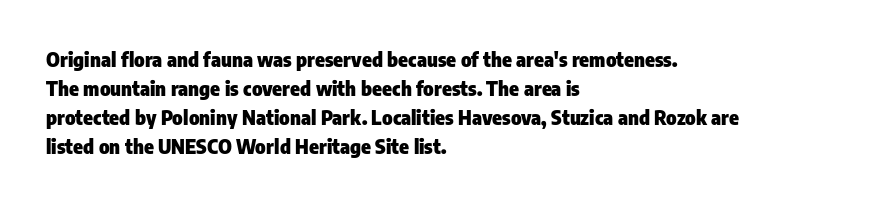
{"italic": "no", "bold": "yes", "underline": "no", "align": "left", "line_spacing": "normal", "line_spacing_ratio": 1.45, "letter_spacing": "normal", "letter_spacing_em": 0.0, "glyph_px": 20}
